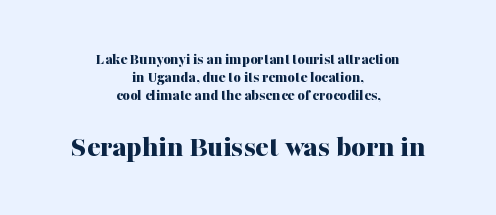
Q: Is the text bold? A: Yes.
Q: Is the text italic (slanted)? A: No, it is upright.
Q: Is the typeface a serif or a sans-serif typeface? A: Serif.
Q: Is the text underlined? A: No.
Q: How is the paragraph aligned? A: Centered.
Q: Is the spacing between letters normal or unusually wide? A: Normal.
Q: Is the spacing between lines tight, normal or loose? A: Tight.
Q: Which block of text is set in a larger size, the first (top) or the second (bottom)? A: The second (bottom) one.
Q: Width (condensed, normal, or wide)? A: Normal.
Q: Stroke contrast? A: Medium.
Q: x-height? A: Medium.
Q: Monospaced? A: No.
